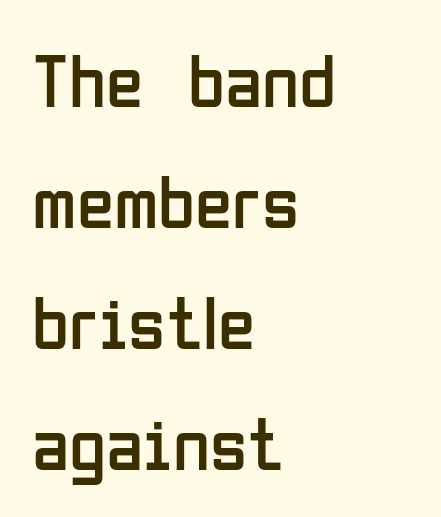
{"serif": "no", "italic": "no", "bold": "no", "weight": "regular", "width": "condensed", "stroke_contrast": "low", "x_height": "medium", "monospaced": "no", "underline": "no", "align": "left", "line_spacing": "normal", "line_spacing_ratio": 1.59, "letter_spacing": "normal", "letter_spacing_em": 0.0, "glyph_px": 76}
